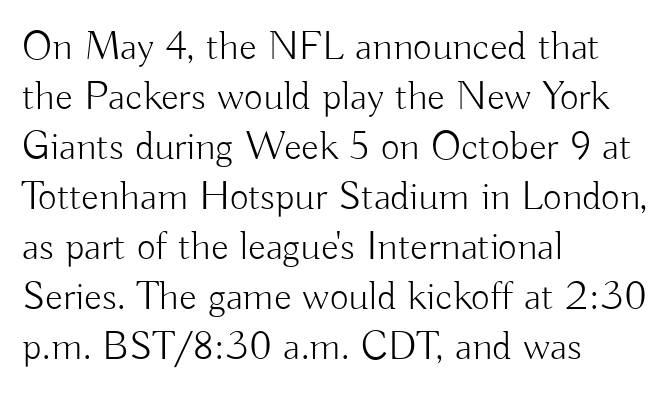
The image shows 41 px light sans-serif type, upright; set left-aligned, line spacing 1.22x, normal letter spacing, not underlined; low stroke contrast and a small x-height.
